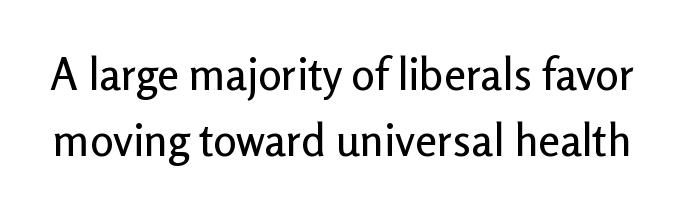
Q: Is the text italic (slanted)? A: No, it is upright.
Q: Is the typeface a serif or a sans-serif typeface? A: Sans-serif.
Q: Is the text underlined? A: No.
Q: Is the spacing between letters normal or unusually wide? A: Normal.
Q: Is the spacing between lines tight, normal or loose? A: Normal.
Q: Width (condensed, normal, or wide)? A: Normal.
Q: Stroke contrast? A: Low.
Q: x-height? A: Medium.
Q: Monospaced? A: No.
